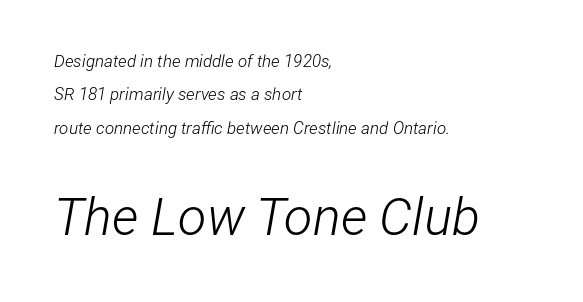
The compositor pushed each line to the left boundary. Just letters on the line, the space beneath them empty. Stroke thickness stays within the range of a standard reading face or lighter. This rendering leaves character spacing at its baseline value. The emphasis by scale lands on block number two, below. The leading is generous, giving the passage an open texture.
